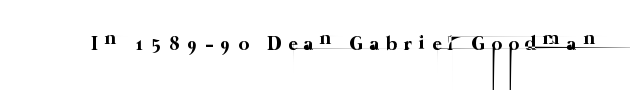
The image shows 20 px text type; set unusually wide letter spacing (+0.34 em), not underlined.
